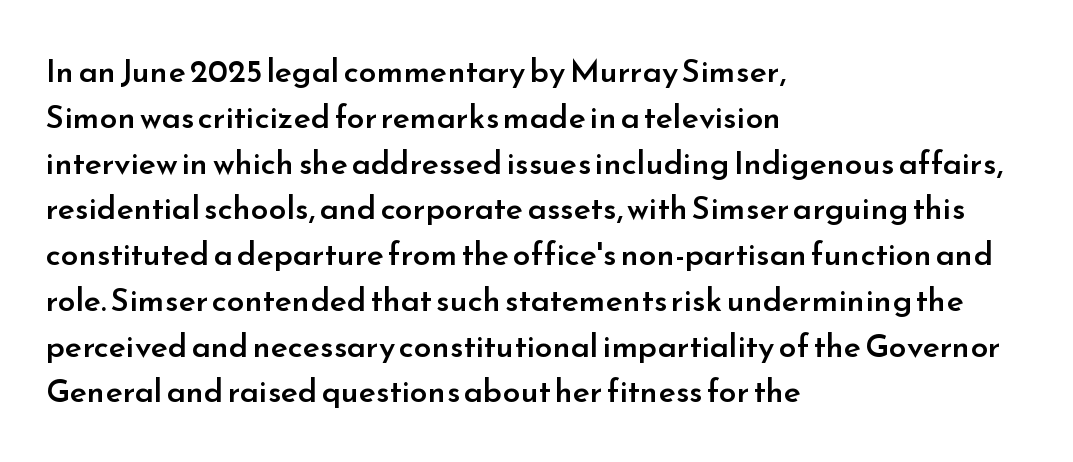
Q: Is the text bold? A: Semi-bold.
Q: Is the text italic (slanted)? A: No, it is upright.
Q: Is the typeface a serif or a sans-serif typeface? A: Sans-serif.
Q: Is the text underlined? A: No.
Q: How is the paragraph aligned? A: Left-aligned.
Q: Is the spacing between letters normal or unusually wide? A: Normal.
Q: Is the spacing between lines tight, normal or loose? A: Normal.
Q: Width (condensed, normal, or wide)? A: Normal.
Q: Stroke contrast? A: Low.
Q: x-height? A: Small.
Q: Monospaced? A: No.
